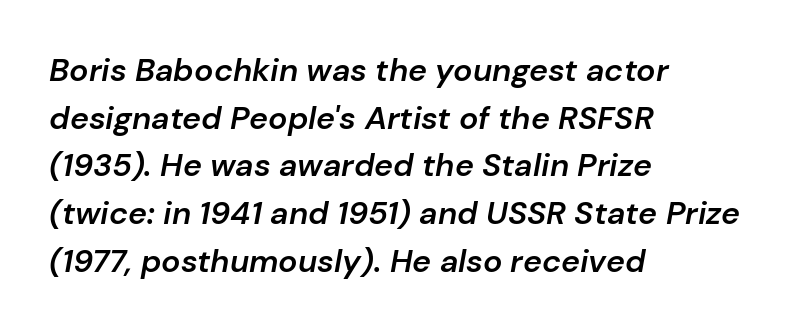
{"italic": "yes", "lean": "right", "slant_degrees": 10, "bold": "semi", "weight": "semibold", "width": "normal", "stroke_contrast": "low", "x_height": "medium", "monospaced": "no", "underline": "no", "align": "left", "line_spacing": "normal", "line_spacing_ratio": 1.49, "letter_spacing": "normal", "letter_spacing_em": 0.0, "glyph_px": 32}
